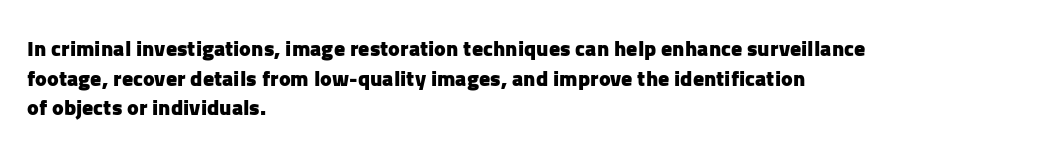
The image shows 22 px bold type, upright; set left-aligned, normal line spacing (1.35x), normal letter spacing, not underlined.
